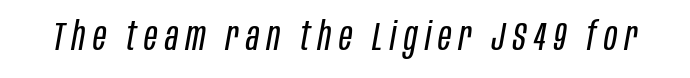
Proportional: the letters do not fall into vertical columns. This is oblique type, the kind used for emphasis or titles. Underlining? Definitely not there. Heaviness? Minimal to ordinary, like unemphasized prose.
